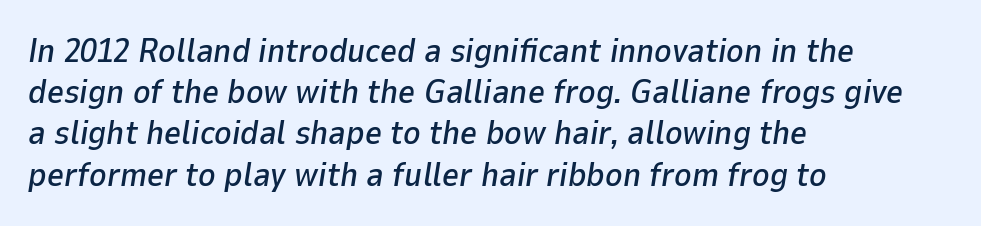
Q: Is the text italic (slanted)? A: Yes, it leans right by about 9 degrees.
Q: Is the text underlined? A: No.
Q: How is the paragraph aligned? A: Left-aligned.
Q: Is the spacing between letters normal or unusually wide? A: Normal.
Q: Is the spacing between lines tight, normal or loose? A: Normal.
Q: Width (condensed, normal, or wide)? A: Normal.
Q: Stroke contrast? A: Low.
Q: x-height? A: Medium.
Q: Monospaced? A: No.
